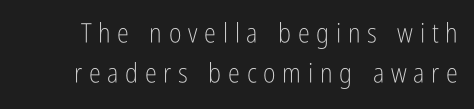
{"italic": "no", "bold": "no", "underline": "no", "line_spacing": "normal", "line_spacing_ratio": 1.48, "letter_spacing": "wide", "letter_spacing_em": 0.25, "glyph_px": 27}
